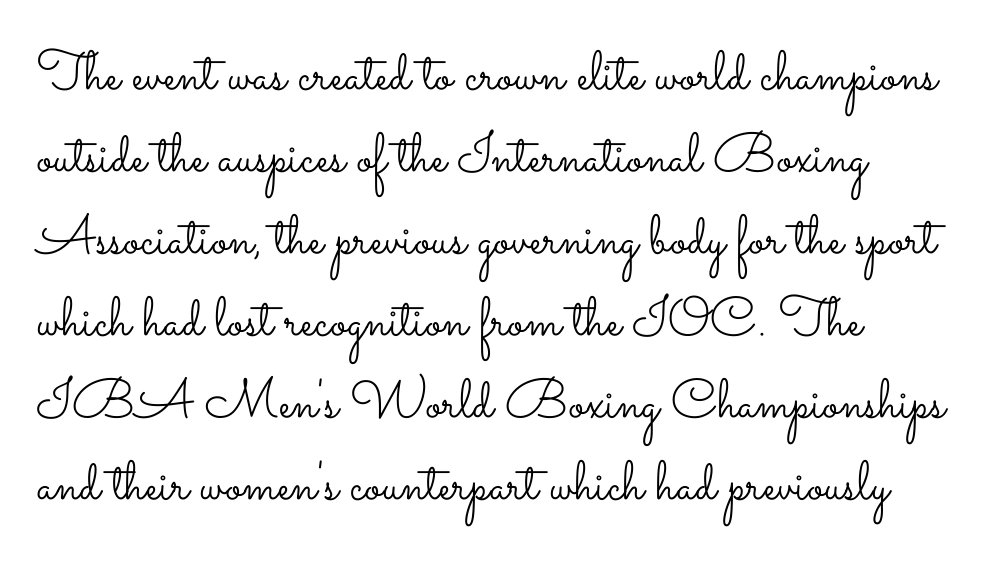
{"bold": "no", "weight": "light", "width": "wide", "stroke_contrast": "low", "x_height": "small", "monospaced": "no", "underline": "no", "line_spacing": "normal", "line_spacing_ratio": 1.49, "letter_spacing": "normal", "letter_spacing_em": 0.0, "glyph_px": 55}
